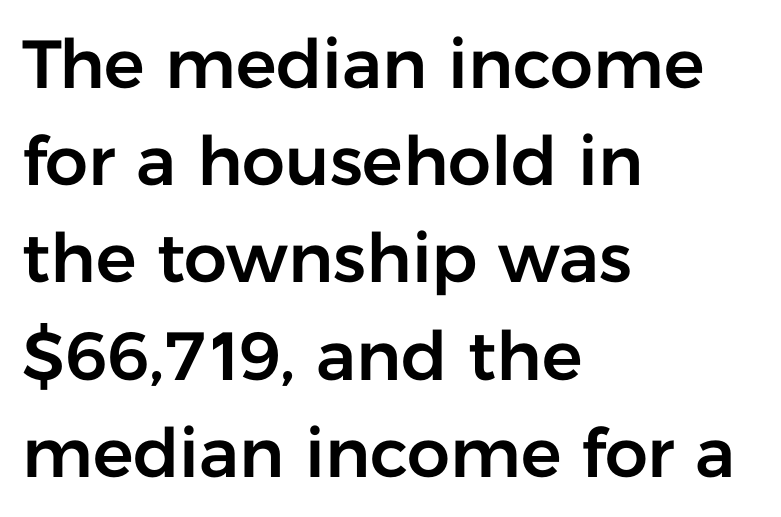
Lines of text with bare space underneath. Nope, not italic — everything's standing straight. Spacing verdict: proportional, widths tailored to each character. The passage shown has conventional tracking throughout.
